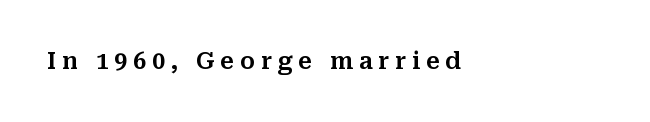
A bare baseline throughout the passage. The type sits square on the baseline with zero lean. The compositor pushed each line to the left boundary. Look at the tracking — it's clearly loosened, letters drifting apart.
